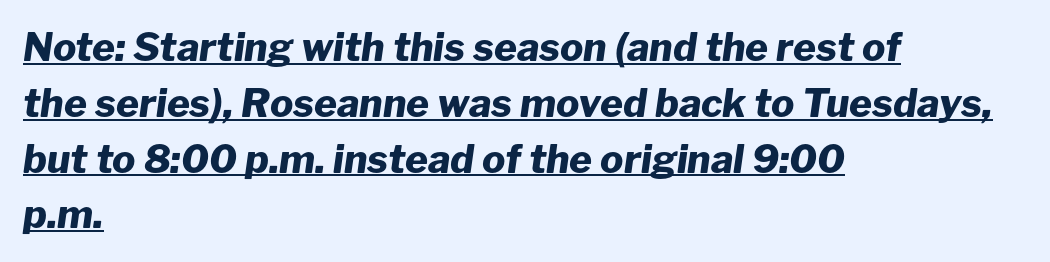
The image shows 39 px heavy type, italic (leaning right); set left-aligned, normal line spacing (1.43x), normal letter spacing, underlined; low stroke contrast and a medium x-height.
